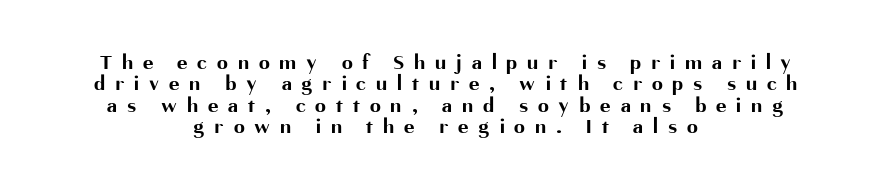
Q: Is the text bold? A: Yes.
Q: Is the text italic (slanted)? A: No, it is upright.
Q: Is the text underlined? A: No.
Q: How is the paragraph aligned? A: Centered.
Q: Is the spacing between letters normal or unusually wide? A: Unusually wide.
Q: Is the spacing between lines tight, normal or loose? A: Tight.
